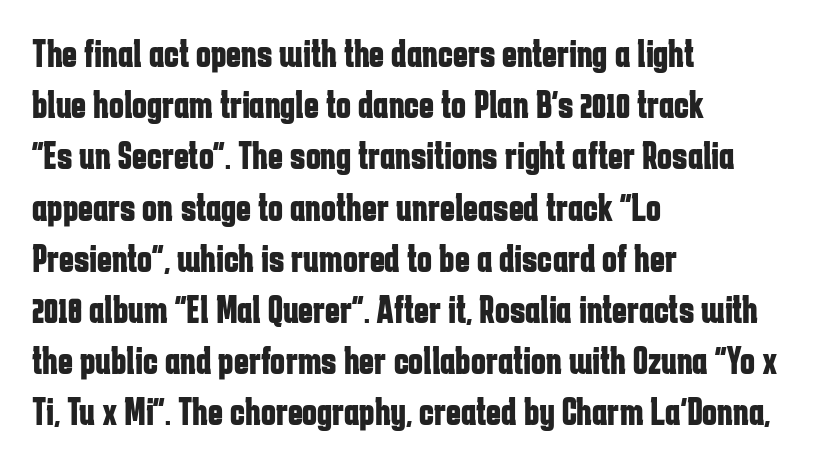
The image shows 40 px bold, condensed sans-serif type, upright; set left-aligned, normal line spacing (1.28x), normal letter spacing, not underlined; low stroke contrast and a medium x-height.
